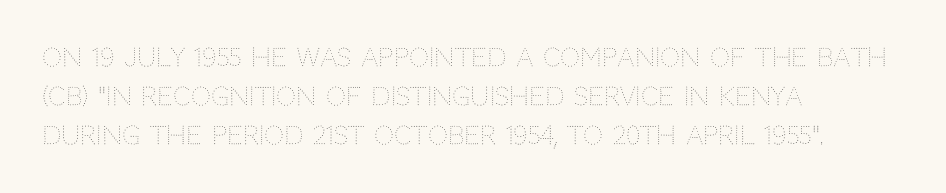
The image shows 25 px text type, upright; set left-aligned, normal line spacing (1.56x), normal letter spacing, not underlined.
